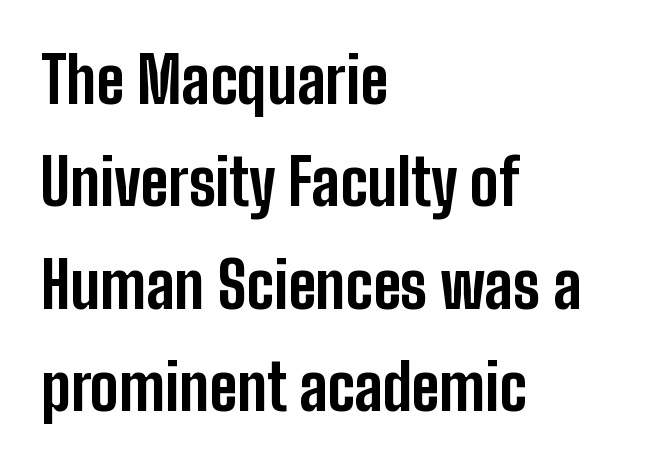
Each word holds together tightly as a unit, with standard inter-letter gaps. In terms of posture, this sample is upright. Baseline-to-baseline distance is the conventional proportion of letter height. A full-strength bold gives these letters their thick strokes. Visually the block forms a straight wall on the left and a jagged coastline on the right.
